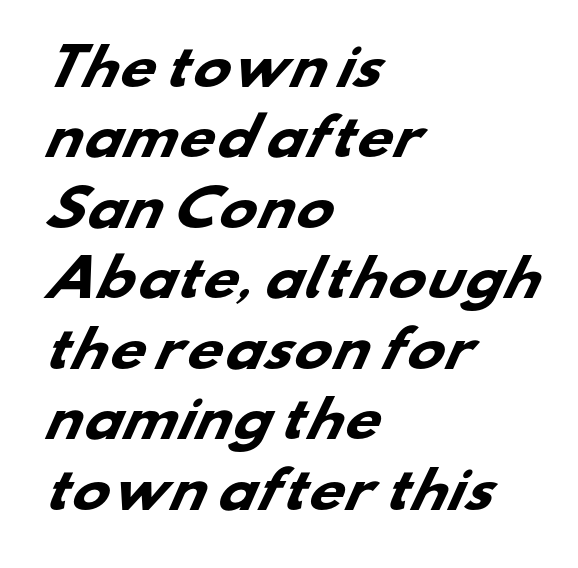
To sum up the face: it is a sans, with no serifs. The lines are quadded left. Each letter keeps its own natural width here, so spacing adapts to shape. The foot of each line stays bare and open.
